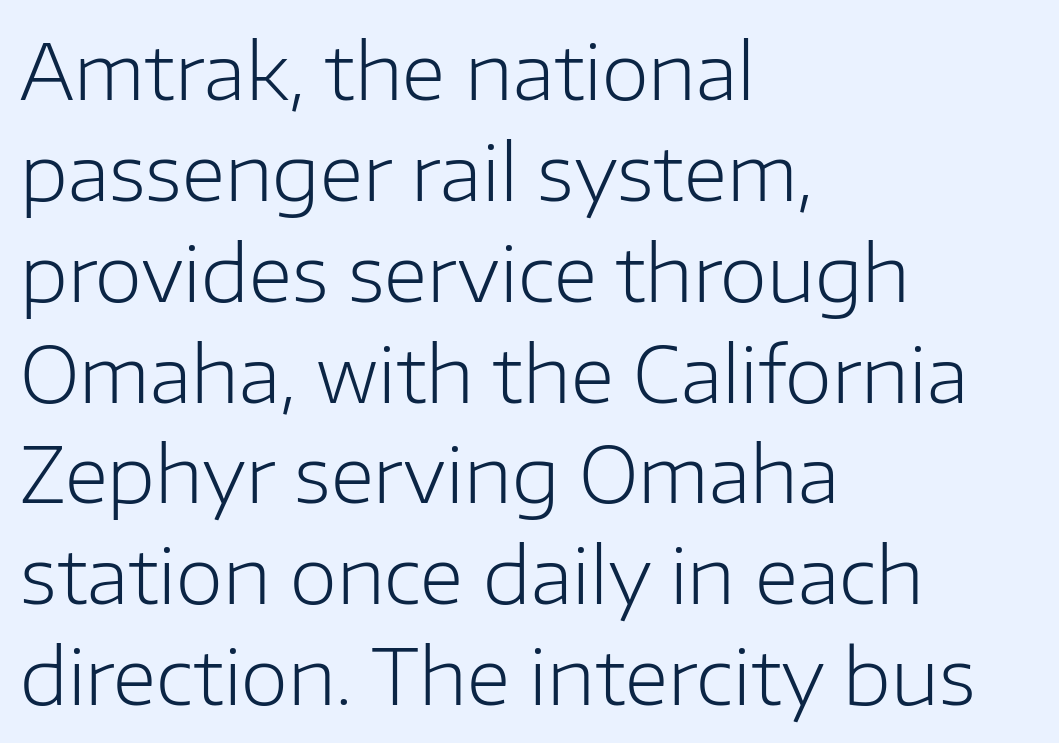
The image shows 77 px light sans-serif type, upright; set left-aligned, normal line spacing (1.31x), normal letter spacing, not underlined; low stroke contrast and a medium x-height.
